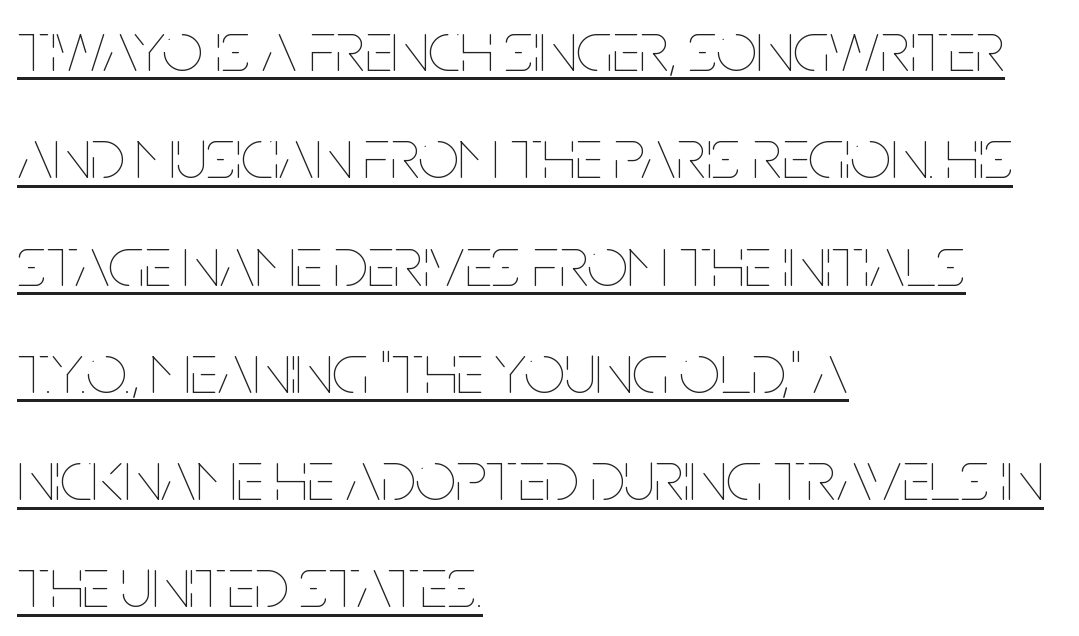
Note the varied advance widths — an 'i' is clearly narrower than an 'm'. The passage shown stacks its lines at a standard gap. How are the letters spaced? Ordinarily, with no added tracking. The string is rendered with underlining switched on. Upright lettering throughout. All the whitespace from short lines collects on the right.
